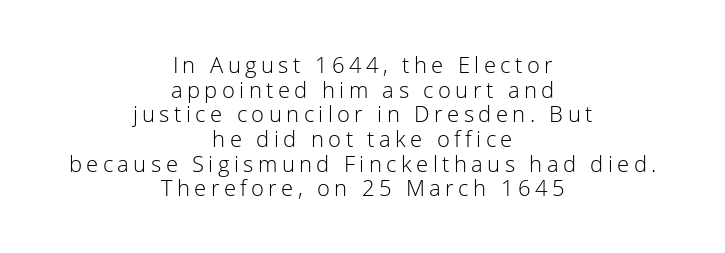
Check the space under the baseline: it is left empty. Every row of glyphs is offset so its center matches the block's center. Do the letters lean? They stand straight. Summary of weight: not heavy and not bold. The passage shown has open, widely tracked lettering throughout. Regarding leading, the lines here are crowded together.
